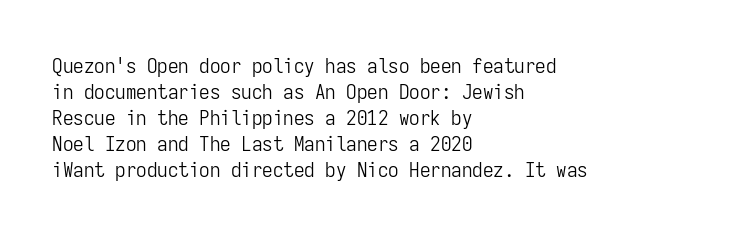
Q: Is the text bold? A: No.
Q: Is the text italic (slanted)? A: No, it is upright.
Q: Is the text underlined? A: No.
Q: How is the paragraph aligned? A: Left-aligned.
Q: Is the spacing between letters normal or unusually wide? A: Normal.
